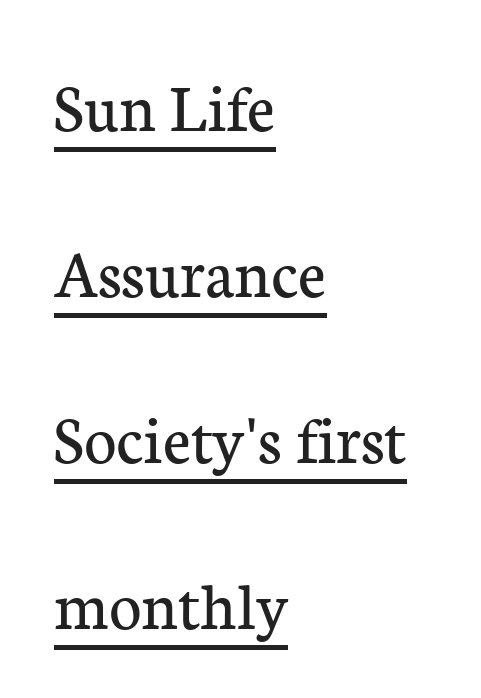
{"serif": "yes", "italic": "no", "bold": "no", "weight": "regular", "width": "normal", "stroke_contrast": "low", "x_height": "medium", "monospaced": "no", "underline": "yes", "align": "left", "line_spacing": "loose", "line_spacing_ratio": 2.37, "letter_spacing": "normal", "letter_spacing_em": 0.0, "glyph_px": 70}
